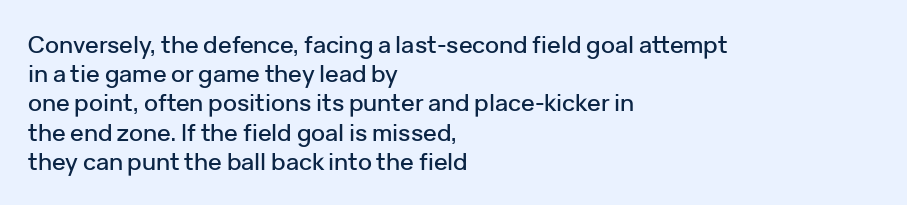
{"italic": "no", "underline": "no", "align": "left", "line_spacing": "normal", "line_spacing_ratio": 1.27, "letter_spacing": "normal", "letter_spacing_em": 0.0, "glyph_px": 23}
